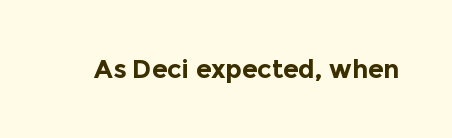
{"italic": "no", "bold": "yes", "underline": "no", "letter_spacing": "normal", "letter_spacing_em": 0.0, "glyph_px": 25}
